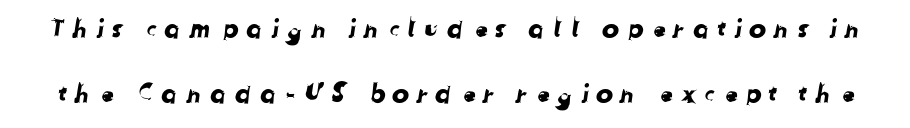
Q: Is the text underlined? A: No.
Q: Is the spacing between letters normal or unusually wide? A: Unusually wide.
Q: Is the spacing between lines tight, normal or loose? A: Loose.
